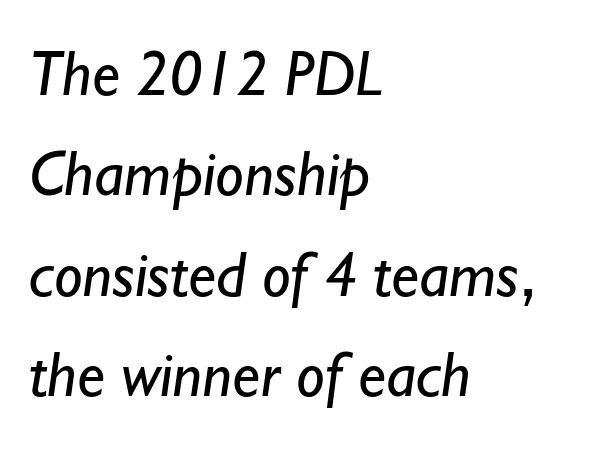
The foot of each line stays bare and open. Note the varied advance widths — an 'i' is clearly narrower than an 'm'. Each line starts at the same left margin while the right side varies. Is the letter spacing exaggerated? No — it looks like the ordinary default. The face looks like a standard text weight, possibly lighter. Successive baselines arrive at the customary interval.
